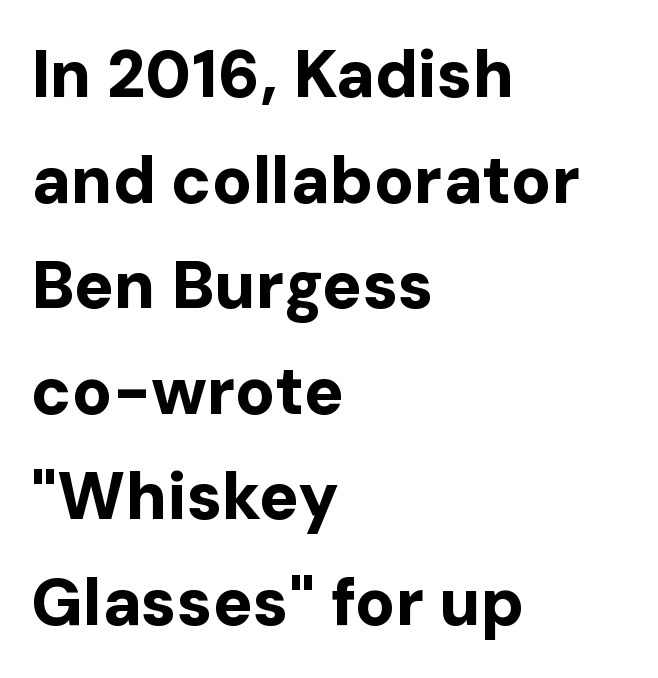
Casual observation: everything's shoved over to the left. Honestly, the letter spacing is just normal — you wouldn't notice it. The letters are bold, with thick, heavy strokes. Italic: no, the glyphs are upright roman. The passage shown is not underscored anywhere. The face used here is a sans, in the tradition of grotesques and geometrics.
